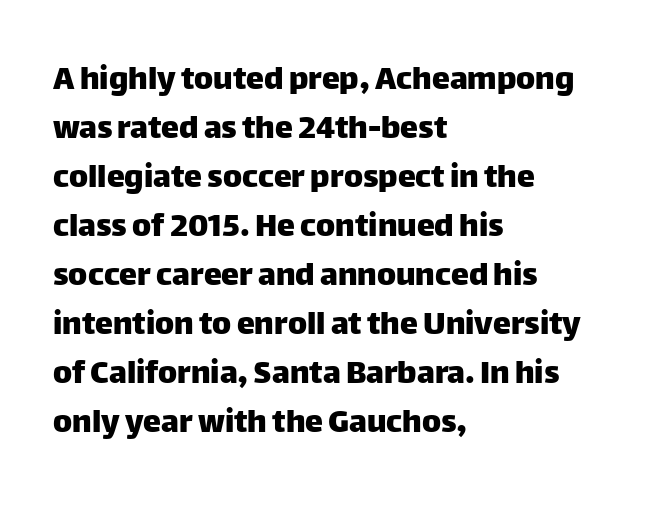
The line texture is even and compact thanks to regular tracking. These lines are composed in type without serifs. Whoever set this chose a conventional vertical rhythm. This rendering features lettering with no underline.
